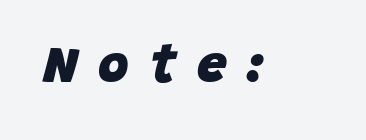
Q: Is the text bold? A: Yes.
Q: Is the text italic (slanted)? A: Yes, it leans right by about 15 degrees.
Q: Is the text underlined? A: No.
Q: Is the spacing between letters normal or unusually wide? A: Unusually wide.
Q: Width (condensed, normal, or wide)? A: Normal.
Q: Stroke contrast? A: Low.
Q: x-height? A: Large.
Q: Monospaced? A: No.
